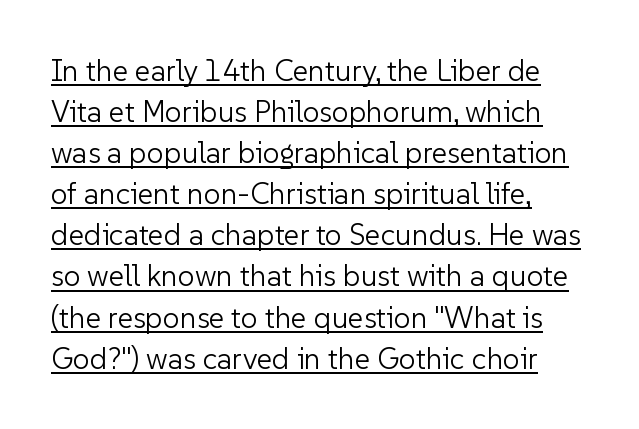
The image shows 30 px light sans-serif type, upright; set left-aligned, normal line spacing (1.37x), normal letter spacing, underlined; low stroke contrast and a medium x-height.
